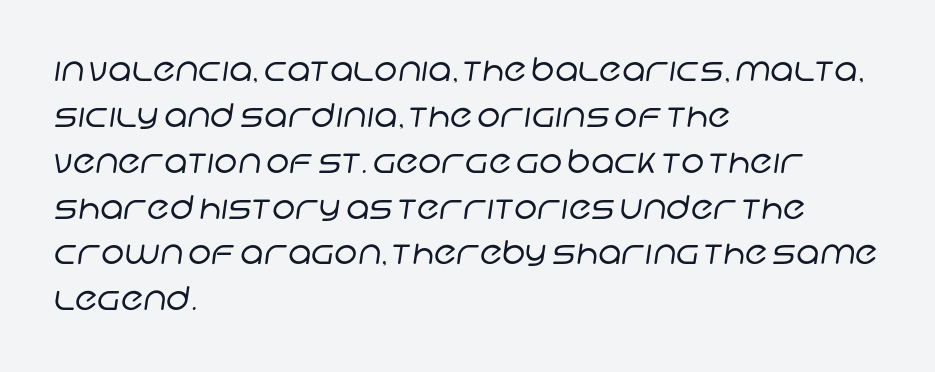
The image shows 33 px regular-weight sans-serif type; set left-aligned, normal line spacing (1.39x), normal letter spacing, not underlined; low stroke contrast and a large x-height.
